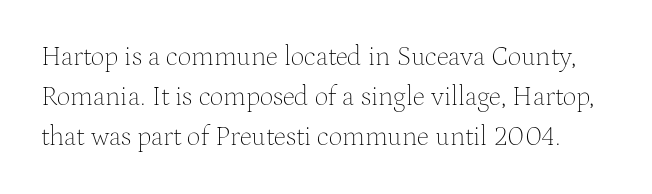
Q: Is the text bold? A: No.
Q: Is the text italic (slanted)? A: No, it is upright.
Q: Is the text underlined? A: No.
Q: Is the spacing between letters normal or unusually wide? A: Normal.
Q: Is the spacing between lines tight, normal or loose? A: Normal.
